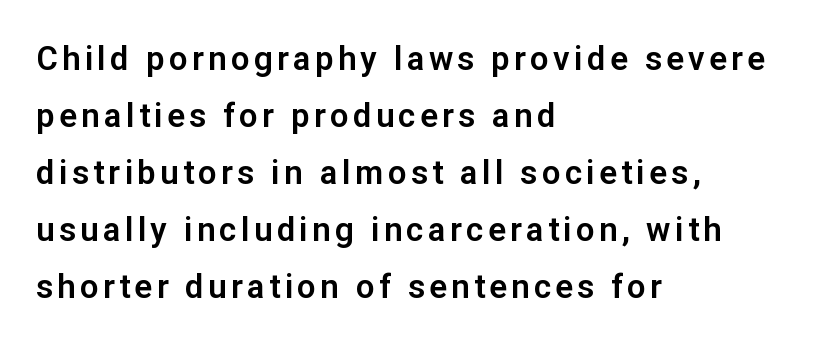
Does the type have serifs? No, each stem ends abruptly. Does the lettering tilt? It doesn't — this is upright. Spacing verdict: proportional, widths tailored to each character. Only glyphs here, with clear space below each row. One-word summary of the alignment: left.
